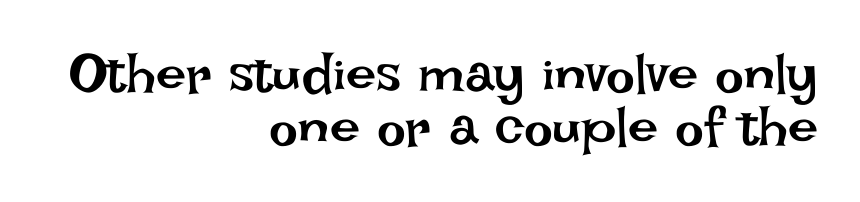
Q: Is the text bold? A: No.
Q: Is the text italic (slanted)? A: No, it is upright.
Q: Is the text underlined? A: No.
Q: How is the paragraph aligned? A: Right-aligned.
Q: Is the spacing between letters normal or unusually wide? A: Normal.
Q: Is the spacing between lines tight, normal or loose? A: Tight.
Q: Width (condensed, normal, or wide)? A: Normal.
Q: Stroke contrast? A: Low.
Q: x-height? A: Large.
Q: Monospaced? A: No.
